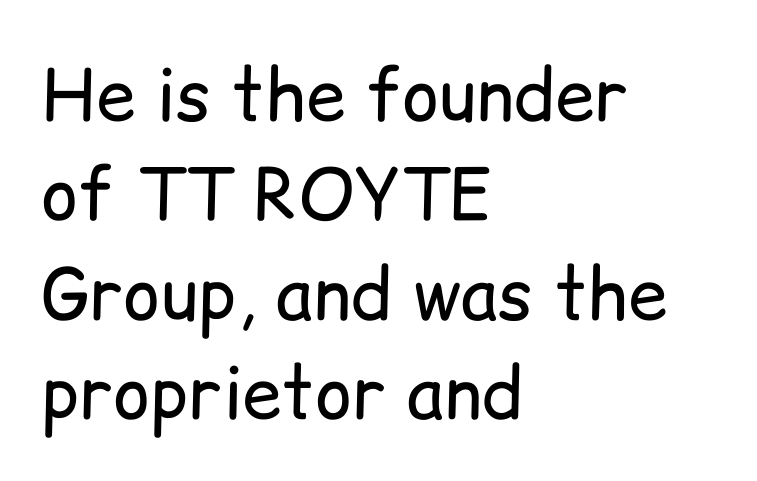
The paragraph has a hard left edge and a soft right edge. Weight: regular or lighter. The lines sit at an ordinary, default distance from one another. The letters stand straight up with perfectly vertical stems. The foot of each line stays bare and open.
